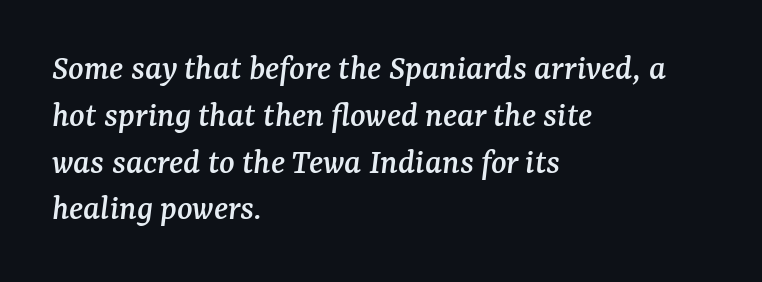
The image shows 36 px serif type, italic (leaning right); set left-aligned, normal line spacing (1.3x), normal letter spacing, not underlined; medium stroke contrast and a medium x-height.
